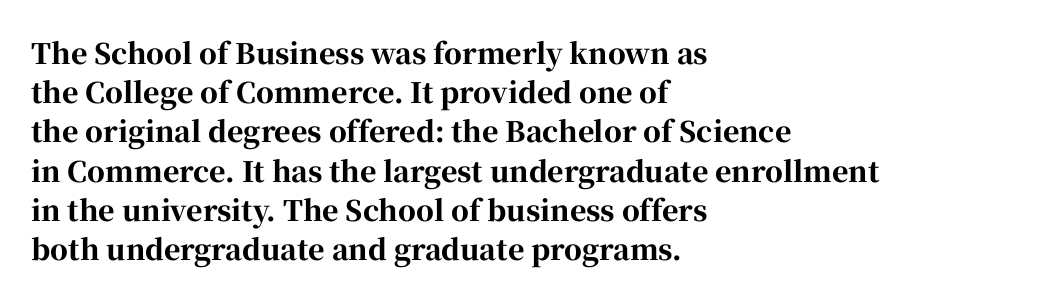
{"serif": "yes", "italic": "no", "bold": "yes", "weight": "bold", "width": "normal", "stroke_contrast": "high", "x_height": "medium", "monospaced": "no", "underline": "no", "align": "left", "line_spacing": "normal", "line_spacing_ratio": 1.4, "letter_spacing": "normal", "letter_spacing_em": 0.0, "glyph_px": 28}
